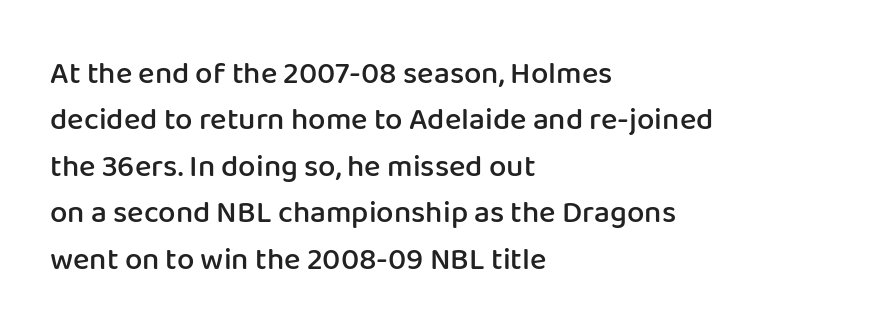
The image shows 31 px semibold sans-serif type, upright; set left-aligned, normal line spacing (1.5x), normal letter spacing, not underlined; low stroke contrast and a medium x-height.
